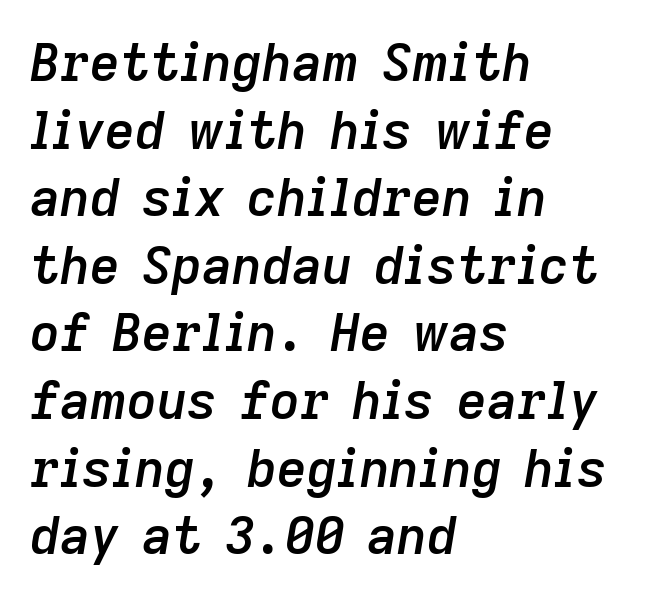
Q: Is the text bold? A: Semi-bold.
Q: Is the text italic (slanted)? A: Yes, it leans right by about 9 degrees.
Q: Is the text underlined? A: No.
Q: How is the paragraph aligned? A: Left-aligned.
Q: Is the spacing between letters normal or unusually wide? A: Normal.
Q: Is the spacing between lines tight, normal or loose? A: Normal.
Q: Width (condensed, normal, or wide)? A: Normal.
Q: Stroke contrast? A: Low.
Q: x-height? A: Medium.
Q: Monospaced? A: No.
